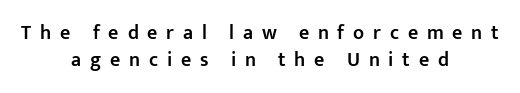
Heft: intermediate — a semibold. Designer's note — italics off, roman on. The face used here is rendered with a markedly widened letterfit. Regular leading. The setting favours the middle, as headings and verse often do.
